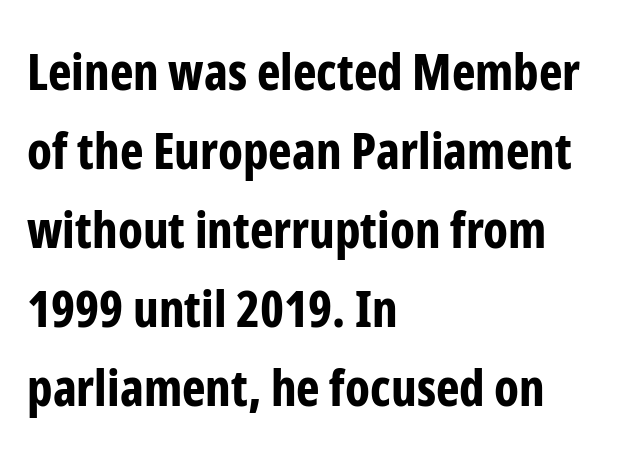
{"serif": "no", "italic": "no", "bold": "yes", "weight": "bold", "width": "condensed", "stroke_contrast": "low", "x_height": "medium", "monospaced": "no", "underline": "no", "align": "left", "line_spacing": "normal", "line_spacing_ratio": 1.58, "letter_spacing": "normal", "letter_spacing_em": 0.0, "glyph_px": 50}
